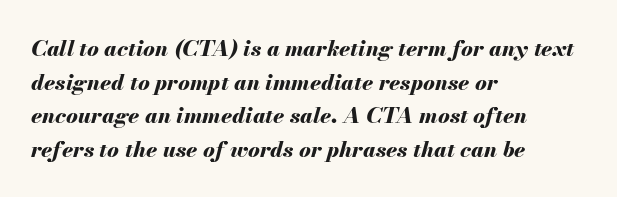
{"italic": "yes", "lean": "right", "slant_degrees": 13, "bold": "yes", "underline": "no", "align": "left", "line_spacing": "normal", "line_spacing_ratio": 1.53, "letter_spacing": "normal", "letter_spacing_em": 0.0, "glyph_px": 22}
